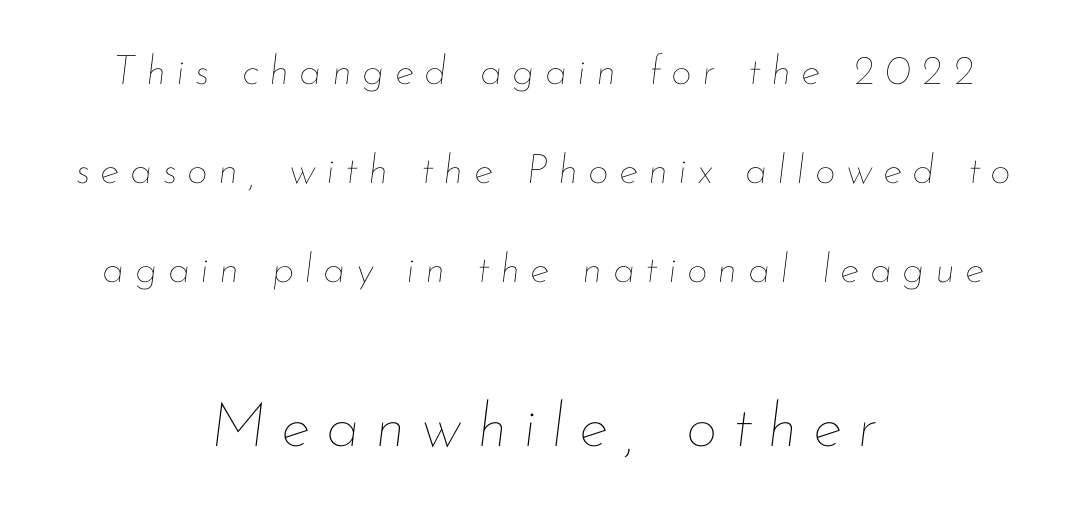
Q: Is the text bold? A: No.
Q: Is the text italic (slanted)? A: Yes, it leans right by about 7 degrees.
Q: Is the text underlined? A: No.
Q: How is the paragraph aligned? A: Centered.
Q: Is the spacing between letters normal or unusually wide? A: Unusually wide.
Q: Is the spacing between lines tight, normal or loose? A: Loose.
Q: Which block of text is set in a larger size, the first (top) or the second (bottom)? A: The second (bottom) one.
Q: Width (condensed, normal, or wide)? A: Normal.
Q: Stroke contrast? A: Low.
Q: x-height? A: Small.
Q: Monospaced? A: No.
